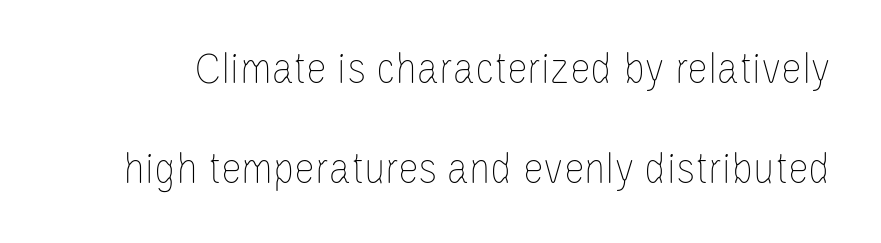
The image shows 47 px thin, condensed type, upright; set loose line spacing (2.12x), normal letter spacing, not underlined; low stroke contrast and a large x-height.
